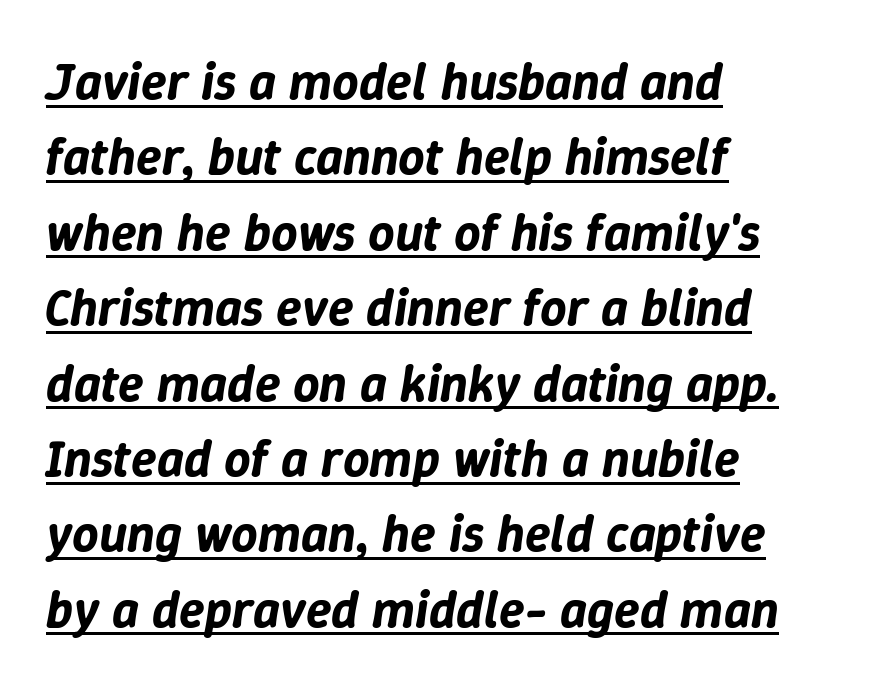
Words appear dense and cohesive because spacing is normal. Teacher's note: observe the even left margin — that is flush-left alignment. Rendered with sloped, italic letterforms. The rows are spaced the way most documents space them.
